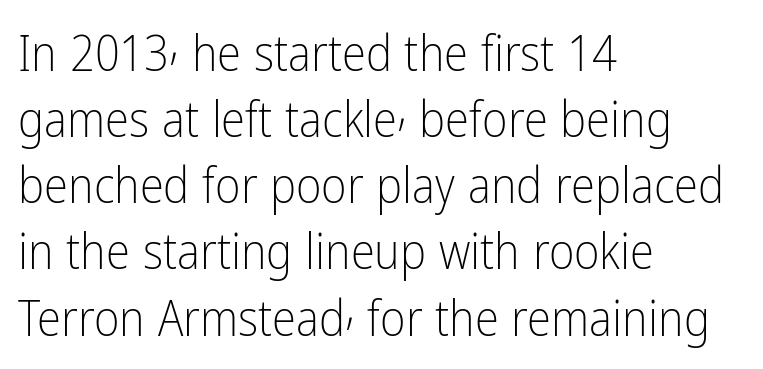
{"serif": "no", "italic": "no", "bold": "no", "weight": "light", "width": "condensed", "stroke_contrast": "low", "x_height": "medium", "monospaced": "no", "underline": "no", "align": "left", "line_spacing": "normal", "line_spacing_ratio": 1.35, "letter_spacing": "normal", "letter_spacing_em": 0.0, "glyph_px": 49}
